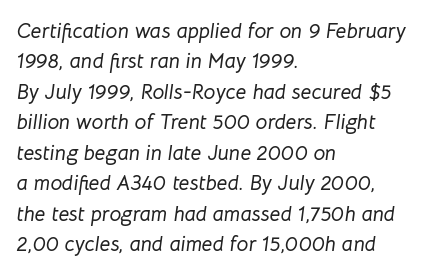
Q: Is the text italic (slanted)? A: Yes, it leans right by about 8 degrees.
Q: Is the text underlined? A: No.
Q: How is the paragraph aligned? A: Left-aligned.
Q: Is the spacing between letters normal or unusually wide? A: Normal.
Q: Is the spacing between lines tight, normal or loose? A: Normal.
